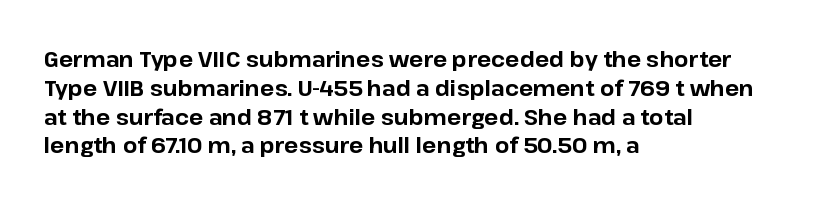
{"italic": "no", "bold": "yes", "underline": "no", "align": "left", "line_spacing": "normal", "line_spacing_ratio": 1.37, "letter_spacing": "normal", "letter_spacing_em": 0.0, "glyph_px": 21}
